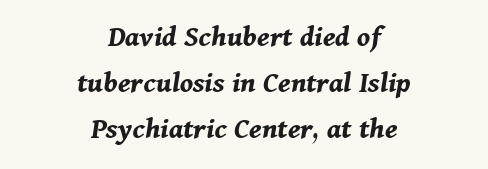
The image shows 31 px bold type, italic (leaning right); set centered, normal line spacing (1.49x), normal letter spacing, not underlined; medium stroke contrast and a medium x-height.
